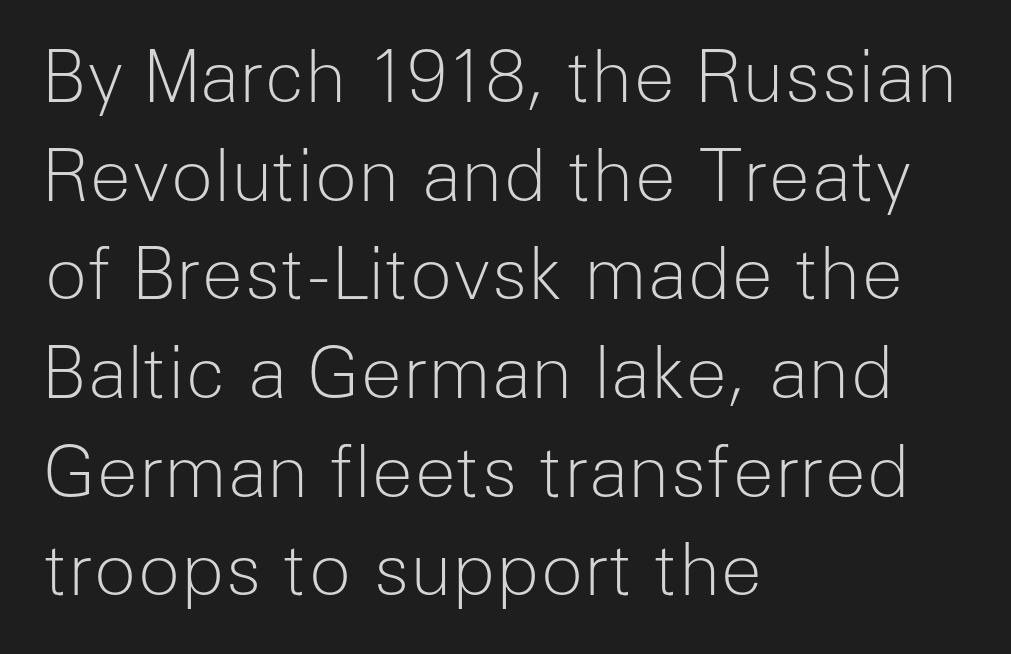
The image shows 71 px light sans-serif type, upright; set left-aligned, normal line spacing (1.39x), normal letter spacing, not underlined; low stroke contrast and a medium x-height.
